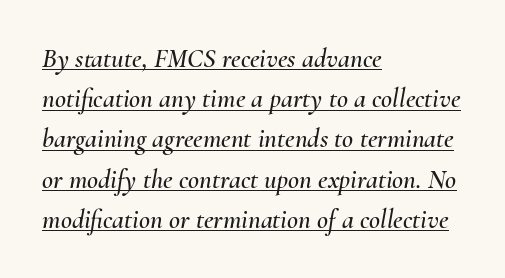
Q: Is the text italic (slanted)? A: Yes, it leans right by about 10 degrees.
Q: Is the text underlined? A: Yes.
Q: How is the paragraph aligned? A: Left-aligned.
Q: Is the spacing between letters normal or unusually wide? A: Normal.
Q: Is the spacing between lines tight, normal or loose? A: Normal.
